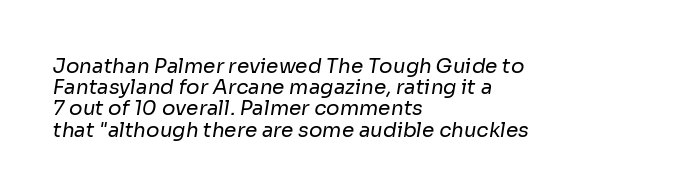
The image shows 20 px text type; set left-aligned, tight line spacing (1.06x), normal letter spacing, not underlined.
